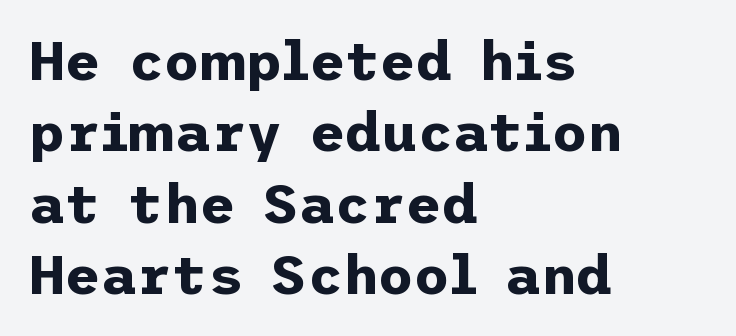
Q: Is the text bold? A: Yes.
Q: Is the text italic (slanted)? A: No, it is upright.
Q: Is the typeface a serif or a sans-serif typeface? A: Sans-serif.
Q: Is the text underlined? A: No.
Q: How is the paragraph aligned? A: Left-aligned.
Q: Is the spacing between letters normal or unusually wide? A: Normal.
Q: Is the spacing between lines tight, normal or loose? A: Normal.
Q: Width (condensed, normal, or wide)? A: Normal.
Q: Stroke contrast? A: Low.
Q: x-height? A: Medium.
